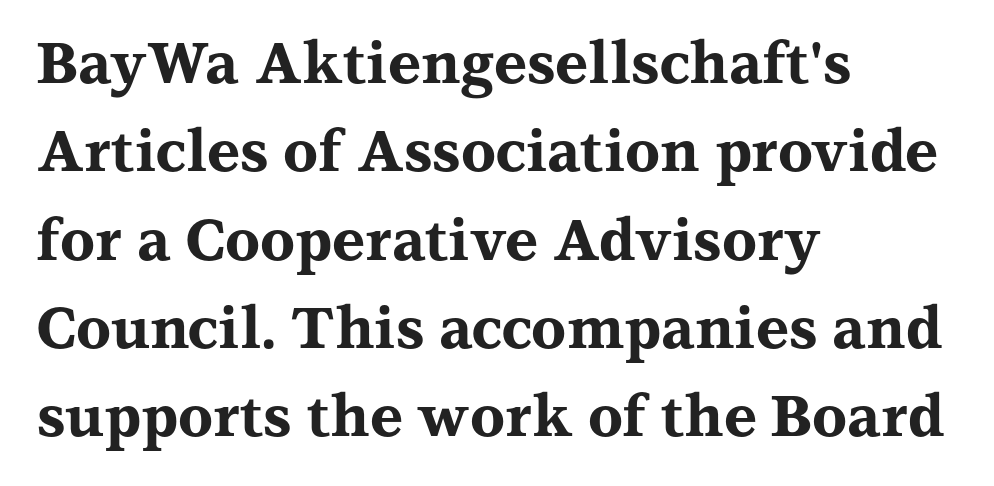
Q: Is the text bold? A: Yes.
Q: Is the text italic (slanted)? A: No, it is upright.
Q: Is the typeface a serif or a sans-serif typeface? A: Serif.
Q: Is the text underlined? A: No.
Q: How is the paragraph aligned? A: Left-aligned.
Q: Is the spacing between letters normal or unusually wide? A: Normal.
Q: Is the spacing between lines tight, normal or loose? A: Normal.
Q: Width (condensed, normal, or wide)? A: Wide.
Q: Stroke contrast? A: Medium.
Q: x-height? A: Medium.
Q: Monospaced? A: No.
